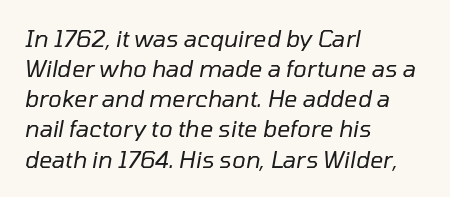
Q: Is the text bold? A: No.
Q: Is the text italic (slanted)? A: Yes, it leans right by about 10 degrees.
Q: Is the text underlined? A: No.
Q: How is the paragraph aligned? A: Left-aligned.
Q: Is the spacing between letters normal or unusually wide? A: Normal.
Q: Is the spacing between lines tight, normal or loose? A: Normal.
